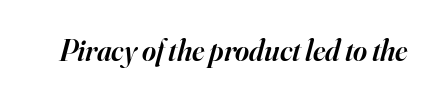
The rendering shows small feet on the letterforms — a serif design. The typography opts for an oblique posture over an upright one. The passage shown has conventional tracking throughout. Looks like regular typesetting: each glyph gets only the width it needs. Honestly, there is no underline to notice here at all. Firm but not heavy-handed strokes: this text is semibold.
